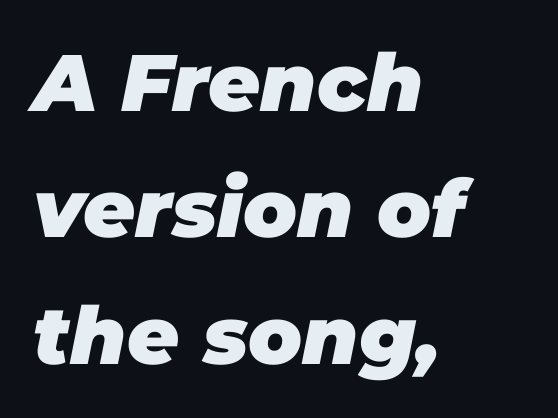
{"italic": "yes", "lean": "right", "slant_degrees": 11, "bold": "yes", "weight": "heavy", "width": "normal", "stroke_contrast": "low", "x_height": "large", "monospaced": "no", "underline": "no", "align": "left", "line_spacing": "normal", "line_spacing_ratio": 1.58, "letter_spacing": "normal", "letter_spacing_em": 0.0, "glyph_px": 80}
